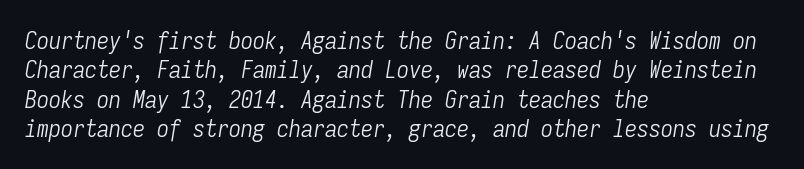
The image shows 24 px text type, italic (leaning right); set left-aligned, line spacing 1.22x, normal letter spacing, not underlined.
